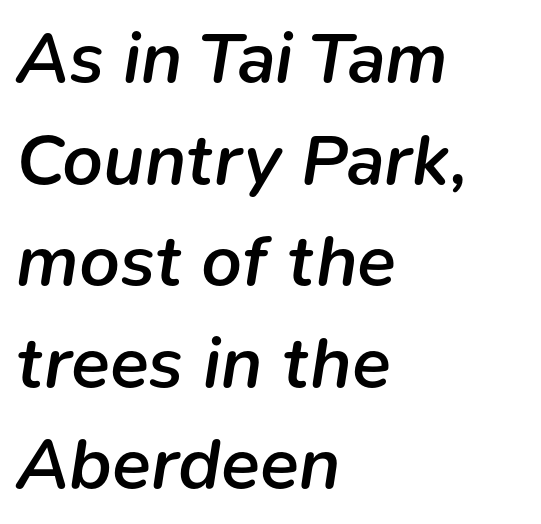
{"italic": "yes", "lean": "right", "slant_degrees": 9, "bold": "semi", "weight": "semibold", "width": "normal", "stroke_contrast": "low", "x_height": "medium", "monospaced": "no", "underline": "no", "align": "left", "line_spacing": "normal", "line_spacing_ratio": 1.41, "letter_spacing": "normal", "letter_spacing_em": 0.0, "glyph_px": 72}
